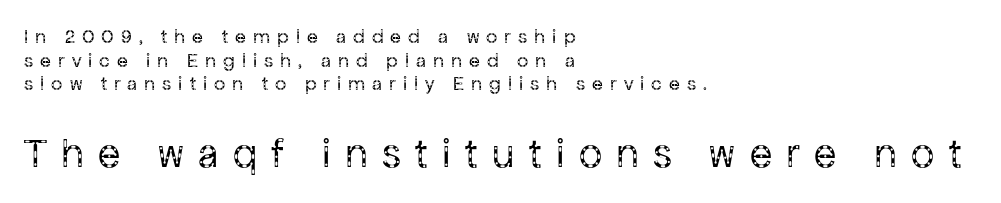
A clean baseline with only descenders dipping below it. The tracking reads as deliberately expanded to a designer's eye. Here the designer chose a conventional face with non-uniform glyph widths. Visually, the bottom section dominates because its glyphs are scaled up. Look at the bottom of the vertical strokes: they stop flat, with no serifs.
